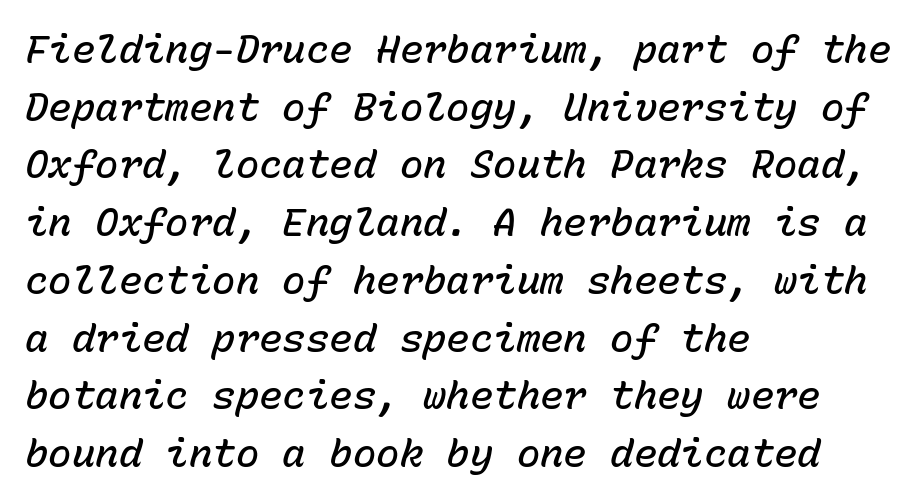
{"italic": "yes", "lean": "right", "slant_degrees": 15, "bold": "semi", "weight": "semibold", "width": "normal", "stroke_contrast": "low", "x_height": "medium", "monospaced": "yes", "underline": "no", "align": "left", "line_spacing": "normal", "line_spacing_ratio": 1.48, "letter_spacing": "normal", "letter_spacing_em": 0.0, "glyph_px": 39}
